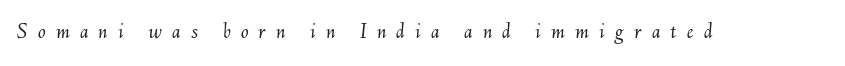
The image shows 23 px text type, italic (leaning right); set unusually wide letter spacing (+0.44 em), not underlined.
